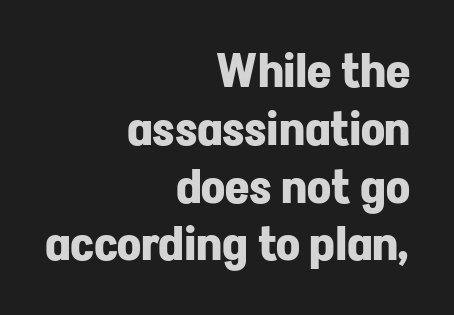
{"serif": "no", "italic": "no", "bold": "yes", "weight": "bold", "width": "normal", "stroke_contrast": "low", "x_height": "medium", "monospaced": "no", "underline": "no", "align": "right", "line_spacing_ratio": 1.23, "letter_spacing": "normal", "letter_spacing_em": 0.0, "glyph_px": 47}
